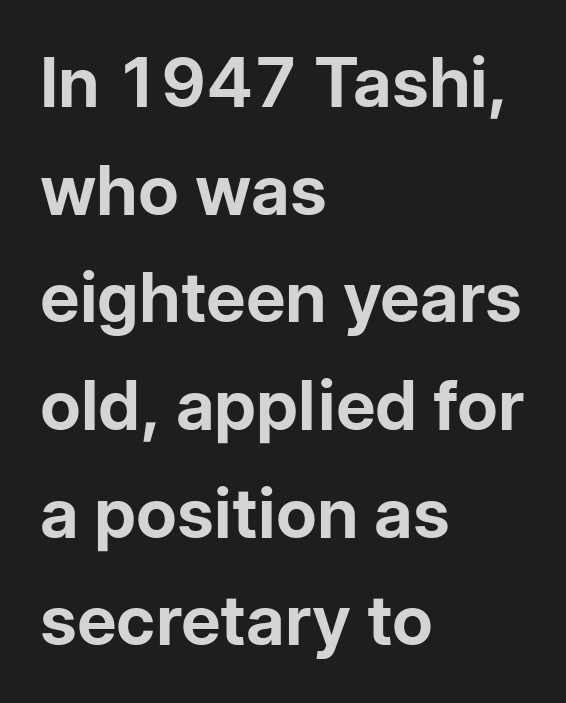
{"serif": "no", "italic": "no", "bold": "yes", "weight": "bold", "width": "normal", "stroke_contrast": "low", "x_height": "medium", "monospaced": "no", "underline": "no", "align": "left", "line_spacing": "normal", "line_spacing_ratio": 1.56, "letter_spacing": "normal", "letter_spacing_em": 0.0, "glyph_px": 69}
